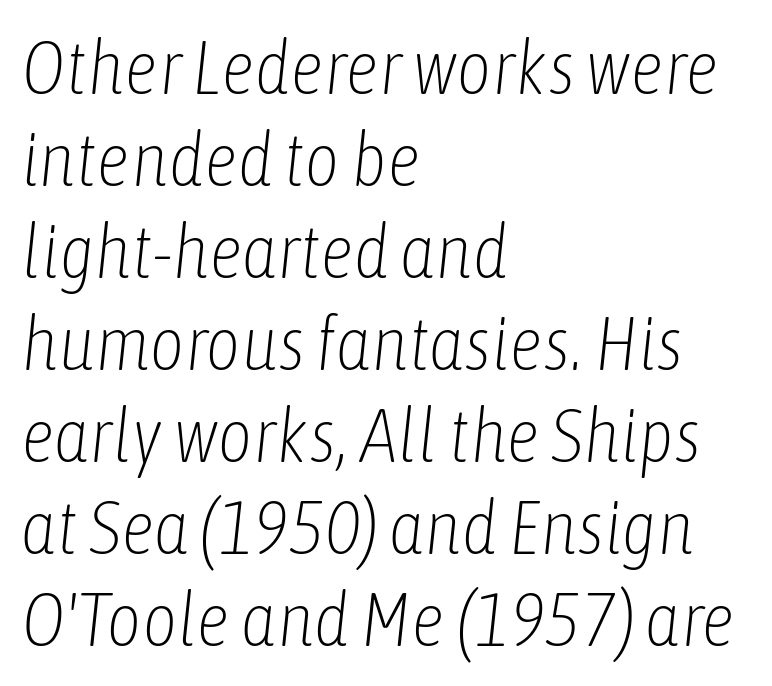
The face used here is rendered with its standard letterfit. Leftover space on each line is placed entirely after the last word. No word sits above an underline. The cut favours lightness, reaching ordinary text weight at its darkest.
